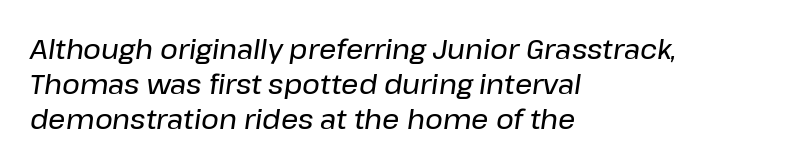
Q: Is the text italic (slanted)? A: Yes, it leans right by about 8 degrees.
Q: Is the text underlined? A: No.
Q: How is the paragraph aligned? A: Left-aligned.
Q: Is the spacing between letters normal or unusually wide? A: Normal.
Q: Is the spacing between lines tight, normal or loose? A: Normal.
